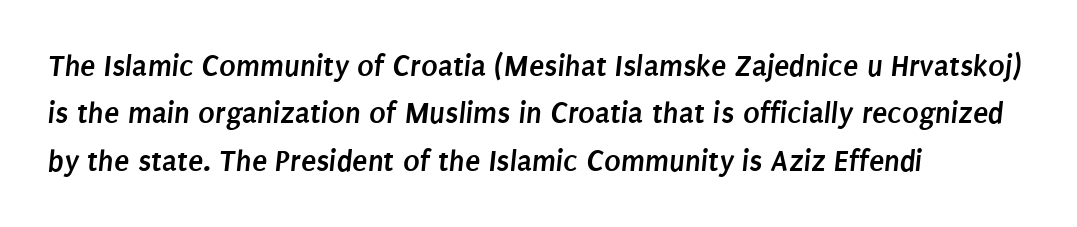
Q: Is the text bold? A: Yes.
Q: Is the typeface a serif or a sans-serif typeface? A: Sans-serif.
Q: Is the text underlined? A: No.
Q: How is the paragraph aligned? A: Left-aligned.
Q: Is the spacing between letters normal or unusually wide? A: Normal.
Q: Is the spacing between lines tight, normal or loose? A: Normal.
Q: Width (condensed, normal, or wide)? A: Condensed.
Q: Stroke contrast? A: Low.
Q: x-height? A: Large.
Q: Monospaced? A: No.
